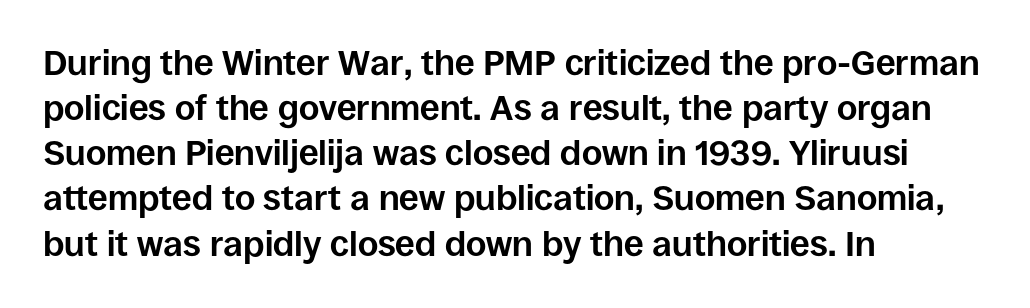
Q: Is the text bold? A: Yes.
Q: Is the text italic (slanted)? A: No, it is upright.
Q: Is the typeface a serif or a sans-serif typeface? A: Sans-serif.
Q: Is the text underlined? A: No.
Q: How is the paragraph aligned? A: Left-aligned.
Q: Is the spacing between letters normal or unusually wide? A: Normal.
Q: Is the spacing between lines tight, normal or loose? A: Normal.
Q: Width (condensed, normal, or wide)? A: Normal.
Q: Stroke contrast? A: Low.
Q: x-height? A: Large.
Q: Monospaced? A: No.
